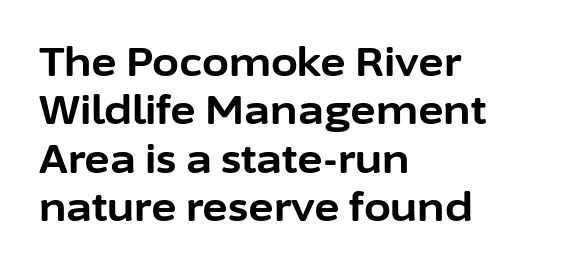
Q: Is the text bold? A: Yes.
Q: Is the text italic (slanted)? A: No, it is upright.
Q: Is the typeface a serif or a sans-serif typeface? A: Sans-serif.
Q: Is the text underlined? A: No.
Q: How is the paragraph aligned? A: Left-aligned.
Q: Is the spacing between letters normal or unusually wide? A: Normal.
Q: Width (condensed, normal, or wide)? A: Normal.
Q: Stroke contrast? A: Low.
Q: x-height? A: Medium.
Q: Monospaced? A: No.
